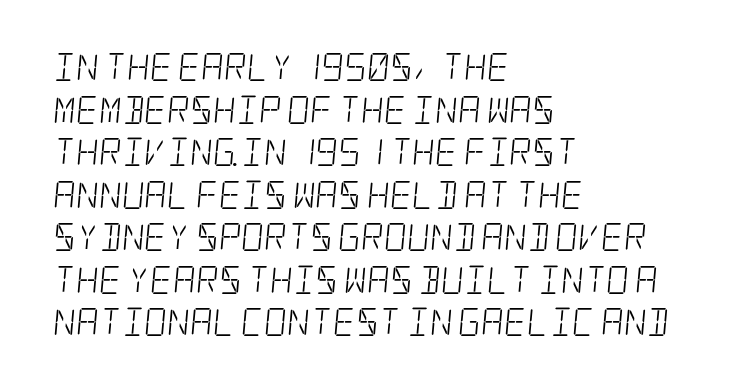
{"serif": "yes", "bold": "no", "weight": "light", "width": "condensed", "stroke_contrast": "low", "x_height": "large", "underline": "no", "align": "left", "line_spacing": "normal", "line_spacing_ratio": 1.52, "letter_spacing": "normal", "letter_spacing_em": 0.0, "glyph_px": 28}
